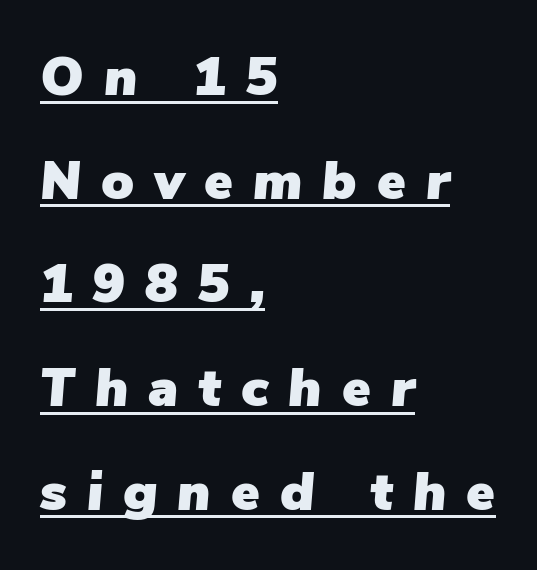
Q: Is the text italic (slanted)? A: Yes, it leans right by about 5 degrees.
Q: Is the text underlined? A: Yes.
Q: How is the paragraph aligned? A: Left-aligned.
Q: Is the spacing between letters normal or unusually wide? A: Unusually wide.
Q: Is the spacing between lines tight, normal or loose? A: Loose.
Q: Width (condensed, normal, or wide)? A: Normal.
Q: Stroke contrast? A: Low.
Q: x-height? A: Medium.
Q: Monospaced? A: No.
